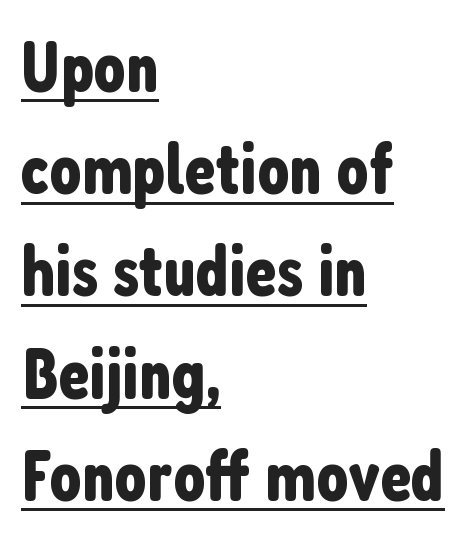
{"serif": "no", "italic": "no", "width": "condensed", "stroke_contrast": "low", "x_height": "medium", "monospaced": "no", "underline": "yes", "align": "left", "line_spacing": "normal", "line_spacing_ratio": 1.44, "letter_spacing": "normal", "letter_spacing_em": 0.0, "glyph_px": 71}
